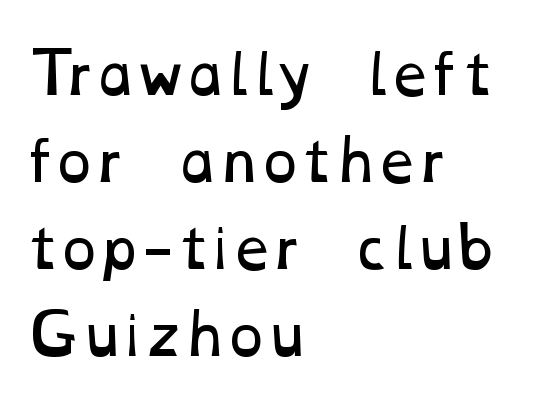
Q: Is the text bold? A: No.
Q: Is the text underlined? A: No.
Q: How is the paragraph aligned? A: Left-aligned.
Q: Is the spacing between letters normal or unusually wide? A: Normal.
Q: Is the spacing between lines tight, normal or loose? A: Normal.
Q: Width (condensed, normal, or wide)? A: Wide.
Q: Stroke contrast? A: Low.
Q: x-height? A: Medium.
Q: Monospaced? A: No.
